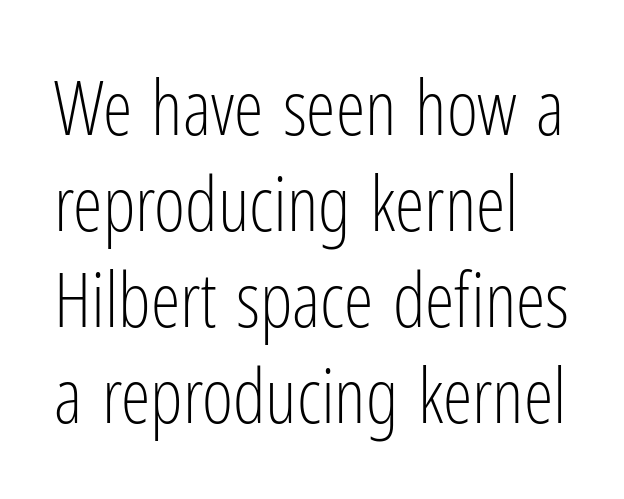
The image shows 75 px light, condensed sans-serif type, upright; set left-aligned, normal line spacing (1.28x), normal letter spacing, not underlined; low stroke contrast and a medium x-height.
